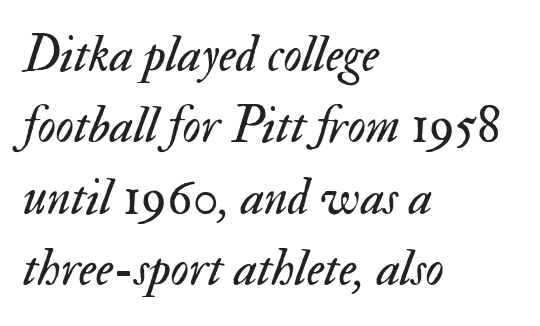
Q: Is the text bold? A: No.
Q: Is the text italic (slanted)? A: Yes, it leans right by about 17 degrees.
Q: Is the text underlined? A: No.
Q: How is the paragraph aligned? A: Left-aligned.
Q: Is the spacing between letters normal or unusually wide? A: Normal.
Q: Is the spacing between lines tight, normal or loose? A: Normal.
Q: Width (condensed, normal, or wide)? A: Normal.
Q: Stroke contrast? A: Medium.
Q: x-height? A: Small.
Q: Monospaced? A: No.
